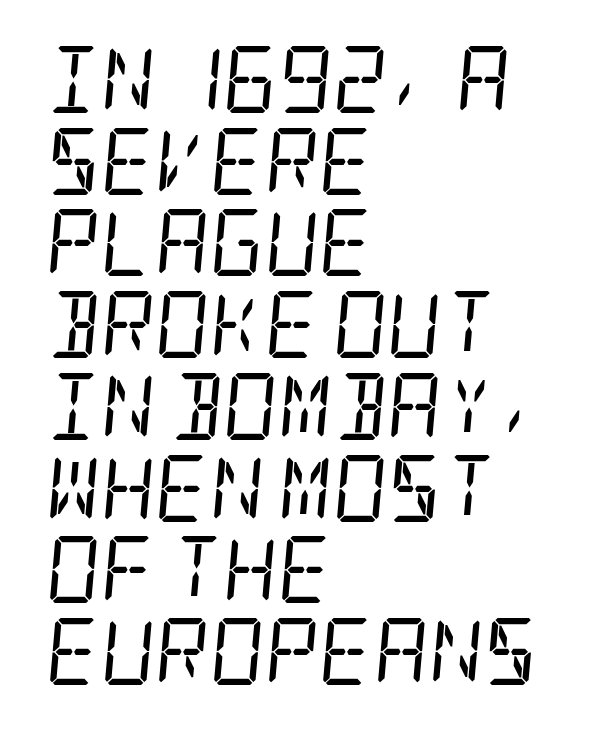
The image shows 67 px regular-weight, condensed serif type, italic (leaning right); set left-aligned, line spacing 1.22x, normal letter spacing, not underlined; low stroke contrast and a large x-height.
